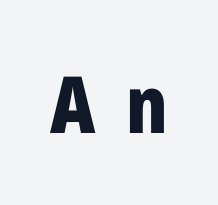
The image shows 79 px bold, condensed sans-serif type, upright; set unusually wide letter spacing (+0.38 em), not underlined; low stroke contrast and a medium x-height.
